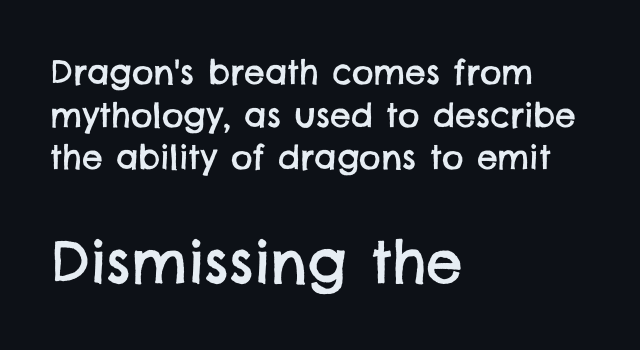
What kind of face is this? One without serifs — a sans. Plain, unruled lines of type. You could call the tracking neutral — neither tight nor loose. The second block has been scaled up relative to the first. Looks like regular typesetting: each glyph gets only the width it needs. Line beginnings align vertically; line endings do not.
